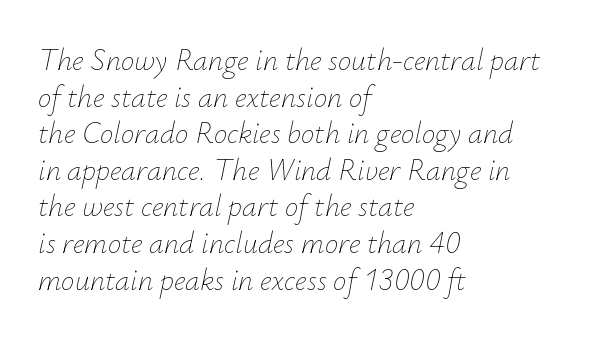
In terms of letterspacing, this is plain default setting. Weight class: somewhere from thin through regular. Teacher's note: observe the even left margin — that is flush-left alignment. Rendered with sloped, italic letterforms.
